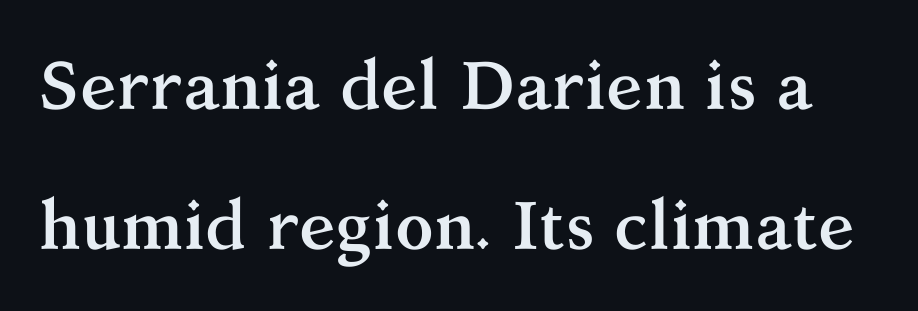
Q: Is the text bold? A: Yes.
Q: Is the text italic (slanted)? A: No, it is upright.
Q: Is the typeface a serif or a sans-serif typeface? A: Serif.
Q: Is the text underlined? A: No.
Q: Is the spacing between letters normal or unusually wide? A: Normal.
Q: Is the spacing between lines tight, normal or loose? A: Loose.
Q: Width (condensed, normal, or wide)? A: Normal.
Q: Stroke contrast? A: Medium.
Q: x-height? A: Medium.
Q: Monospaced? A: No.
